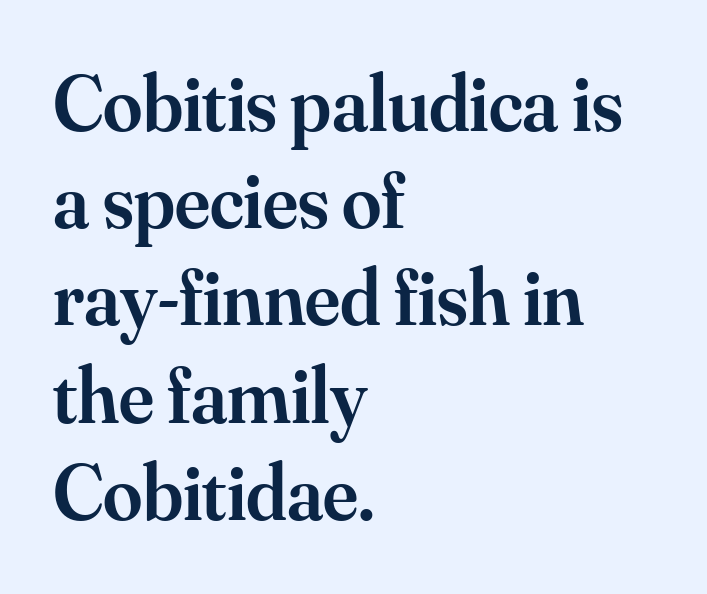
{"serif": "yes", "italic": "no", "bold": "semi", "weight": "semibold", "width": "normal", "stroke_contrast": "medium", "x_height": "small", "monospaced": "no", "underline": "no", "align": "left", "line_spacing_ratio": 1.23, "letter_spacing": "normal", "letter_spacing_em": 0.0, "glyph_px": 79}
